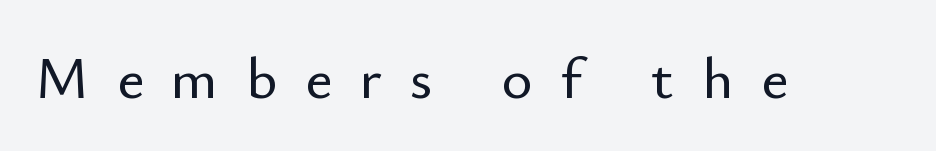
The image shows 59 px sans-serif type, upright; set unusually wide letter spacing (+0.47 em), not underlined; low stroke contrast and a small x-height.
